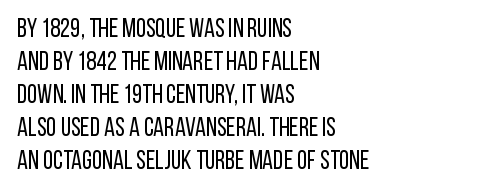
Q: Is the text bold? A: No.
Q: Is the text italic (slanted)? A: No, it is upright.
Q: Is the text underlined? A: No.
Q: How is the paragraph aligned? A: Left-aligned.
Q: Is the spacing between letters normal or unusually wide? A: Normal.
Q: Is the spacing between lines tight, normal or loose? A: Normal.
